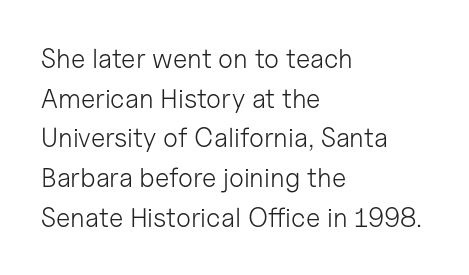
The image shows 27 px text type, upright; set left-aligned, normal line spacing (1.47x), normal letter spacing, not underlined.
